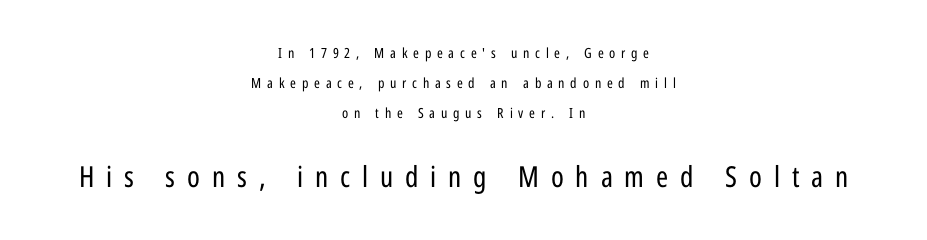
Q: Is the text bold? A: No.
Q: Is the text italic (slanted)? A: No, it is upright.
Q: Is the typeface a serif or a sans-serif typeface? A: Sans-serif.
Q: Is the text underlined? A: No.
Q: How is the paragraph aligned? A: Centered.
Q: Is the spacing between letters normal or unusually wide? A: Unusually wide.
Q: Is the spacing between lines tight, normal or loose? A: Loose.
Q: Which block of text is set in a larger size, the first (top) or the second (bottom)? A: The second (bottom) one.
Q: Width (condensed, normal, or wide)? A: Condensed.
Q: Stroke contrast? A: Low.
Q: x-height? A: Medium.
Q: Monospaced? A: No.
